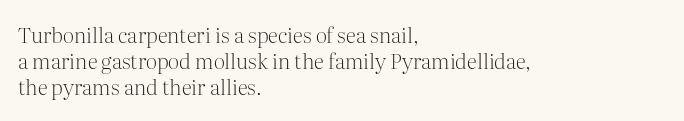
{"italic": "no", "bold": "no", "underline": "no", "align": "left", "line_spacing_ratio": 1.24, "letter_spacing": "normal", "letter_spacing_em": 0.0, "glyph_px": 21}
